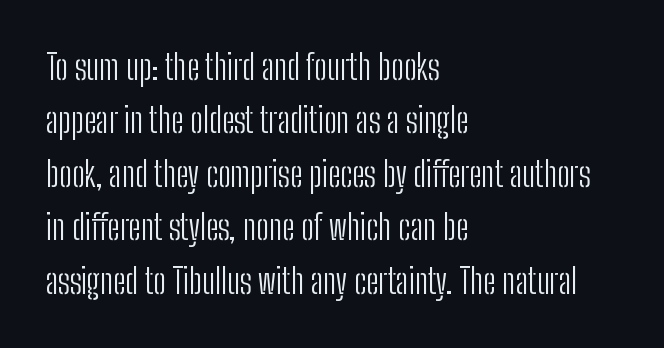
Q: Is the text bold? A: No.
Q: Is the text italic (slanted)? A: No, it is upright.
Q: Is the typeface a serif or a sans-serif typeface? A: Sans-serif.
Q: Is the text underlined? A: No.
Q: How is the paragraph aligned? A: Left-aligned.
Q: Is the spacing between letters normal or unusually wide? A: Normal.
Q: Is the spacing between lines tight, normal or loose? A: Normal.
Q: Width (condensed, normal, or wide)? A: Condensed.
Q: Stroke contrast? A: Low.
Q: x-height? A: Medium.
Q: Monospaced? A: No.
